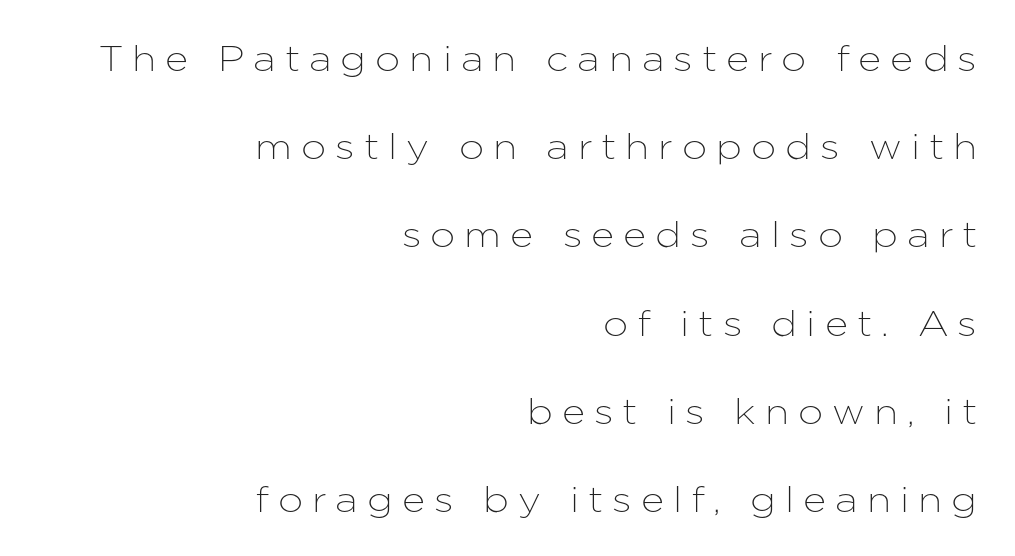
The image shows 36 px sans-serif type, upright; set right-aligned, loose line spacing (2.45x), unusually wide letter spacing (+0.25 em), not underlined; low stroke contrast and a medium x-height.
